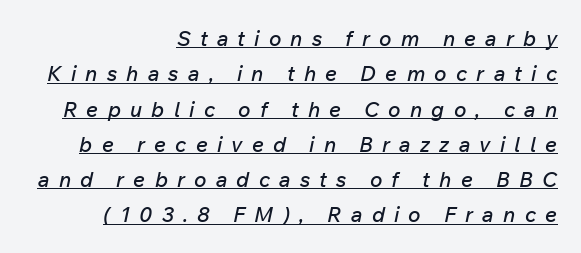
Q: Is the text italic (slanted)? A: Yes, it leans right by about 12 degrees.
Q: Is the text underlined? A: Yes.
Q: How is the paragraph aligned? A: Right-aligned.
Q: Is the spacing between letters normal or unusually wide? A: Unusually wide.
Q: Is the spacing between lines tight, normal or loose? A: Normal.
